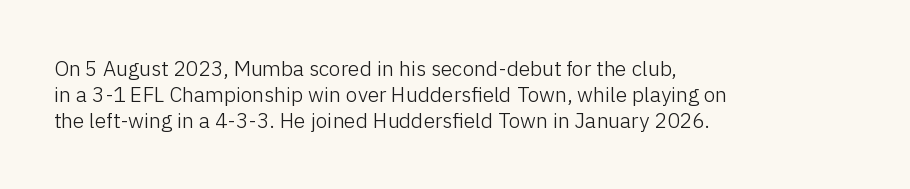
The image shows 21 px text type, upright; set left-aligned, line spacing 1.24x, normal letter spacing, not underlined.
